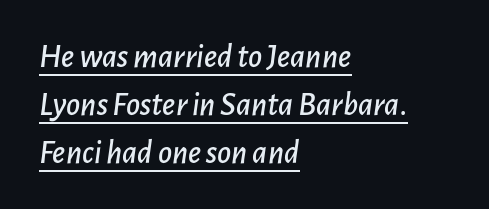
{"italic": "yes", "lean": "right", "slant_degrees": 7, "width": "normal", "stroke_contrast": "low", "x_height": "medium", "monospaced": "no", "underline": "yes", "align": "left", "line_spacing": "normal", "line_spacing_ratio": 1.41, "letter_spacing": "normal", "letter_spacing_em": 0.0, "glyph_px": 34}
